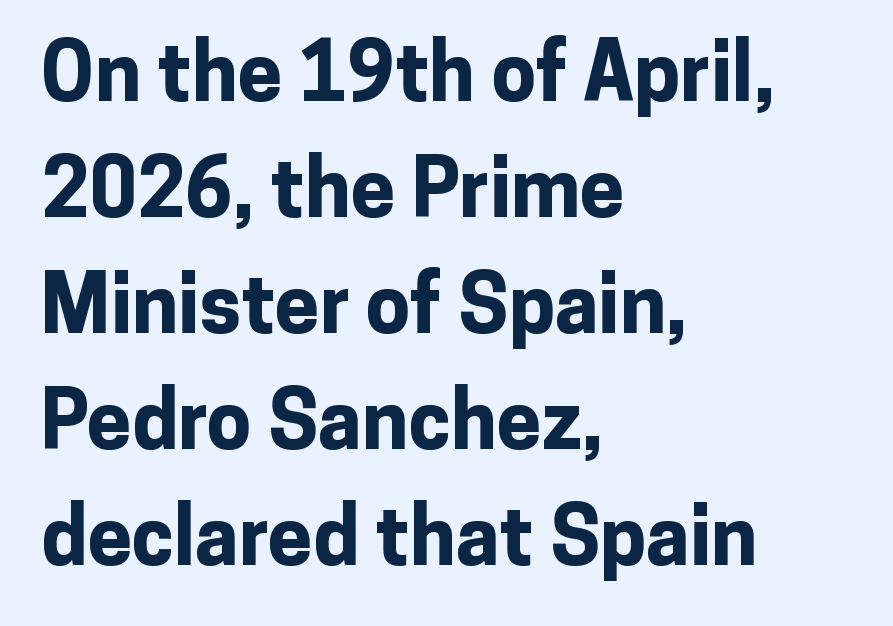
The image shows 80 px bold sans-serif type, upright; set left-aligned, normal line spacing (1.45x), normal letter spacing, not underlined; low stroke contrast and a medium x-height.
